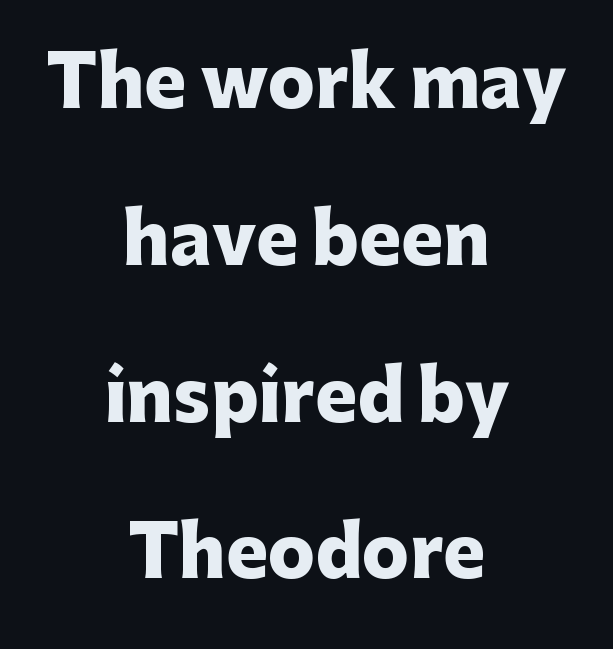
The image shows 70 px heavy sans-serif type, upright; set centered, loose line spacing (2.24x), normal letter spacing, not underlined; low stroke contrast and a medium x-height.
